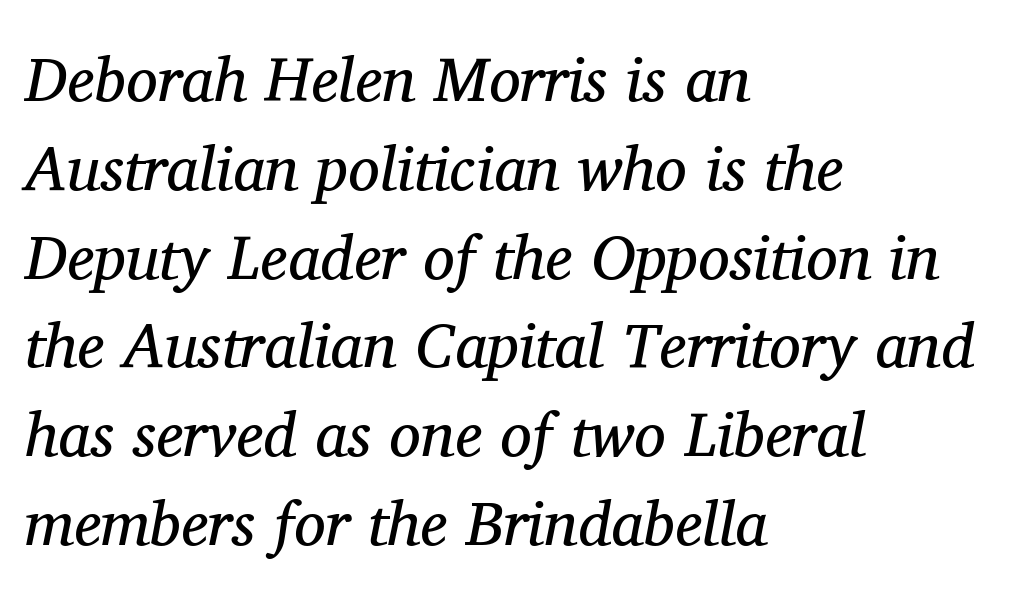
Bold? No — there's no thickening of the strokes. Proportional: the letters do not fall into vertical columns. The space directly below the letters is spotless. A typesetter would call this leading conventional body-copy spacing. The glyphs look as if they've been sheared to an angle.
